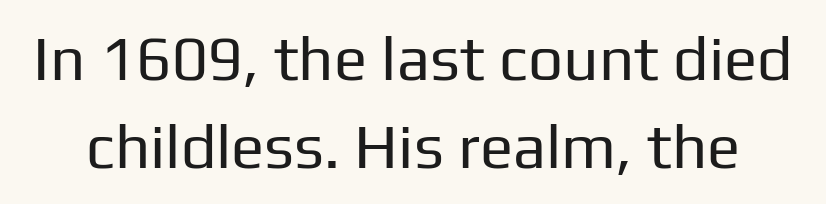
{"serif": "no", "italic": "no", "bold": "no", "weight": "regular", "width": "normal", "stroke_contrast": "low", "x_height": "medium", "monospaced": "no", "underline": "no", "line_spacing": "normal", "line_spacing_ratio": 1.42, "letter_spacing": "normal", "letter_spacing_em": 0.0, "glyph_px": 62}
